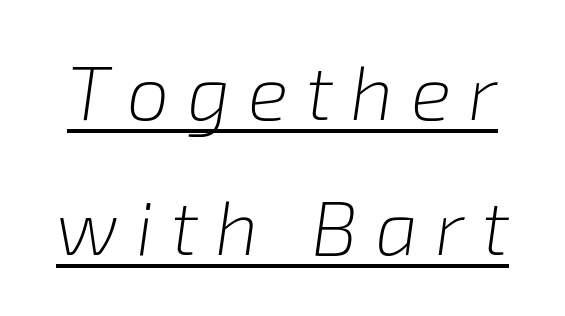
Q: Is the text bold? A: No.
Q: Is the text italic (slanted)? A: Yes, it leans right by about 8 degrees.
Q: Is the text underlined? A: Yes.
Q: Is the spacing between letters normal or unusually wide? A: Unusually wide.
Q: Width (condensed, normal, or wide)? A: Normal.
Q: Stroke contrast? A: Low.
Q: x-height? A: Medium.
Q: Monospaced? A: No.
